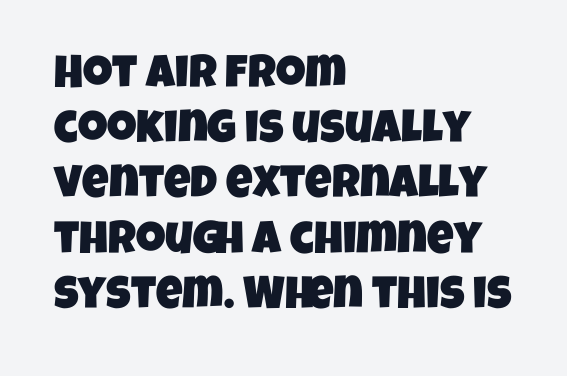
Tracking here is standard; glyphs follow each other at the usual distance. To sum up the face: it is a sans, with no serifs. Note the varied advance widths — an 'i' is clearly narrower than an 'm'. Is the block centered? No — it sits flush against the left margin.
